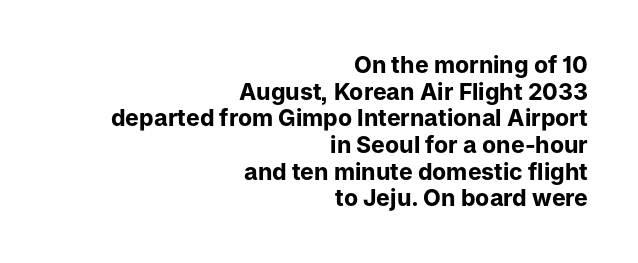
Q: Is the text bold? A: Yes.
Q: Is the text italic (slanted)? A: No, it is upright.
Q: Is the text underlined? A: No.
Q: How is the paragraph aligned? A: Right-aligned.
Q: Is the spacing between letters normal or unusually wide? A: Normal.
